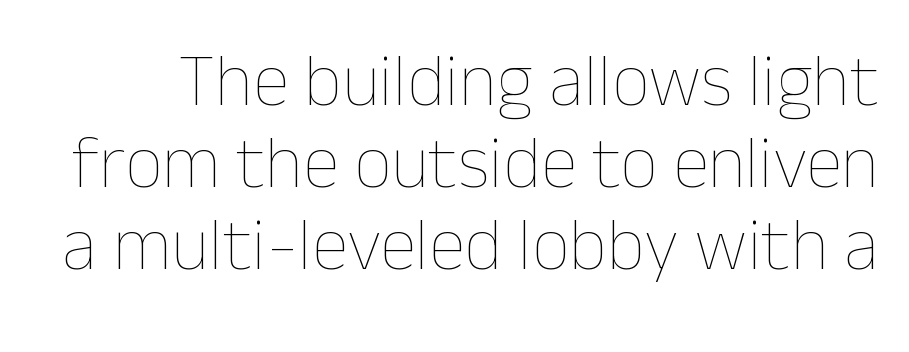
Weight class: somewhere from thin through regular. Quick note: not italic, upright. Note the varied advance widths — an 'i' is clearly narrower than an 'm'. The line-height multiplier appears low, near solid setting. Quick note: underline off. Students, note that the glyphs here touch the page at normal intervals.
